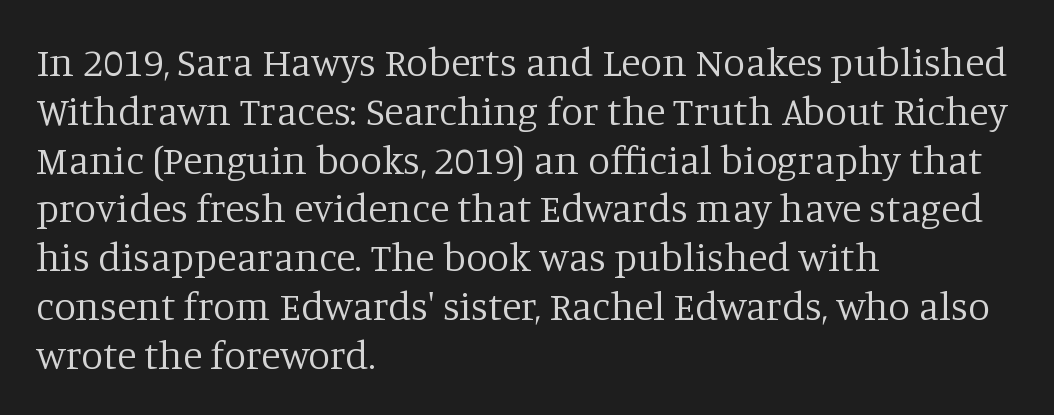
Leftover space on each line is placed entirely after the last word. The type family on display is of the serif kind. Posture: straight, roman, zero tilt. Varying glyph widths throughout — classic text-font behaviour. The space beneath each line is pristine and unruled.
